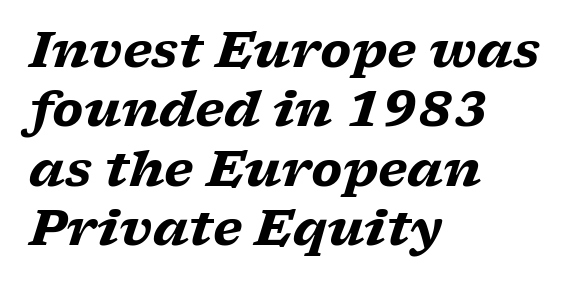
{"serif": "yes", "italic": "yes", "lean": "right", "slant_degrees": 17, "bold": "yes", "weight": "heavy", "width": "wide", "stroke_contrast": "low", "x_height": "medium", "monospaced": "no", "underline": "no", "align": "left", "line_spacing_ratio": 1.21, "letter_spacing": "normal", "letter_spacing_em": 0.0, "glyph_px": 49}
